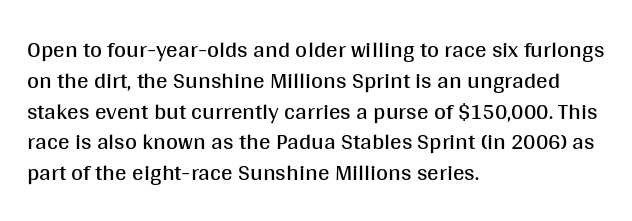
The image shows 23 px text type, upright; set left-aligned, normal line spacing (1.34x), normal letter spacing, not underlined.
